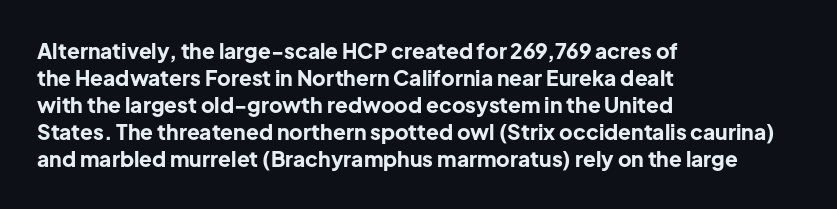
Q: Is the text bold? A: Yes.
Q: Is the text italic (slanted)? A: No, it is upright.
Q: Is the text underlined? A: No.
Q: How is the paragraph aligned? A: Left-aligned.
Q: Is the spacing between letters normal or unusually wide? A: Normal.
Q: Is the spacing between lines tight, normal or loose? A: Normal.
